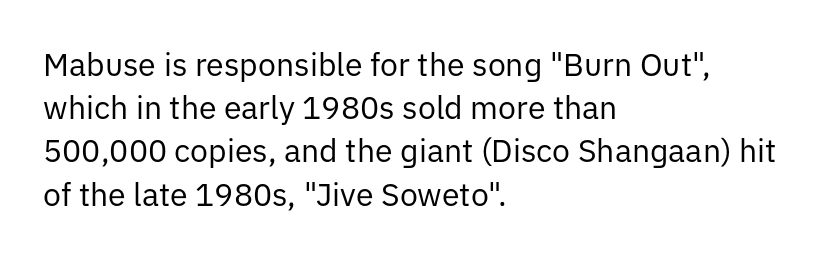
Bold? No — there's no thickening of the strokes. A normal amount of white space separates one row of letters from the next. Examine the stroke ends and you'll find no serifs. Descenders are the only things crossing below the line. Is this a fixed-width face? No — the glyphs have proportional, varying widths. You can tell it's not italic because the verticals are truly vertical.
